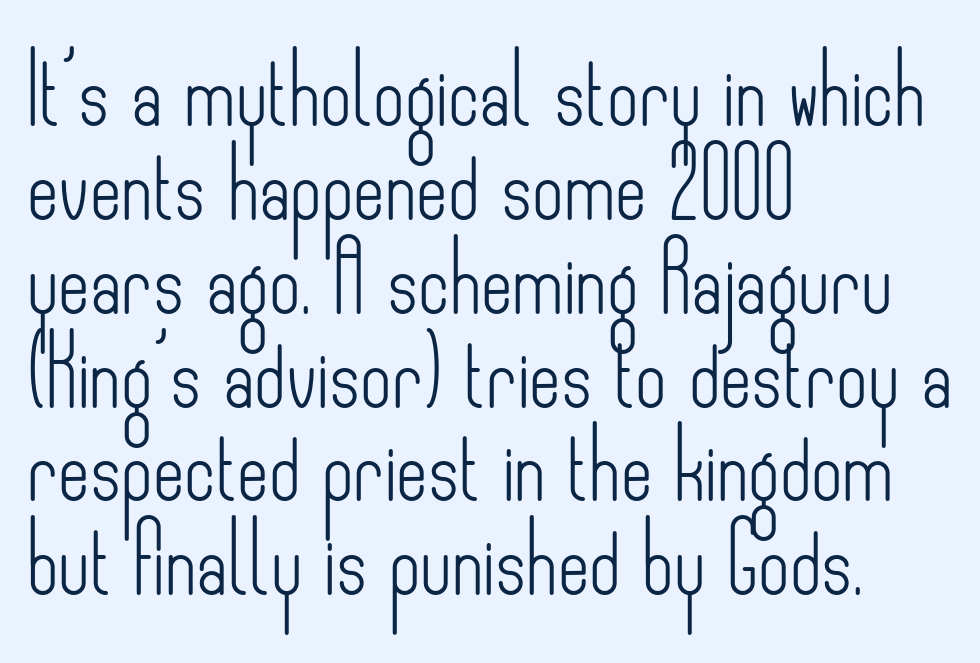
The image shows 68 px light, condensed sans-serif type, upright; set left-aligned, normal line spacing (1.38x), normal letter spacing, not underlined; low stroke contrast and a small x-height.
